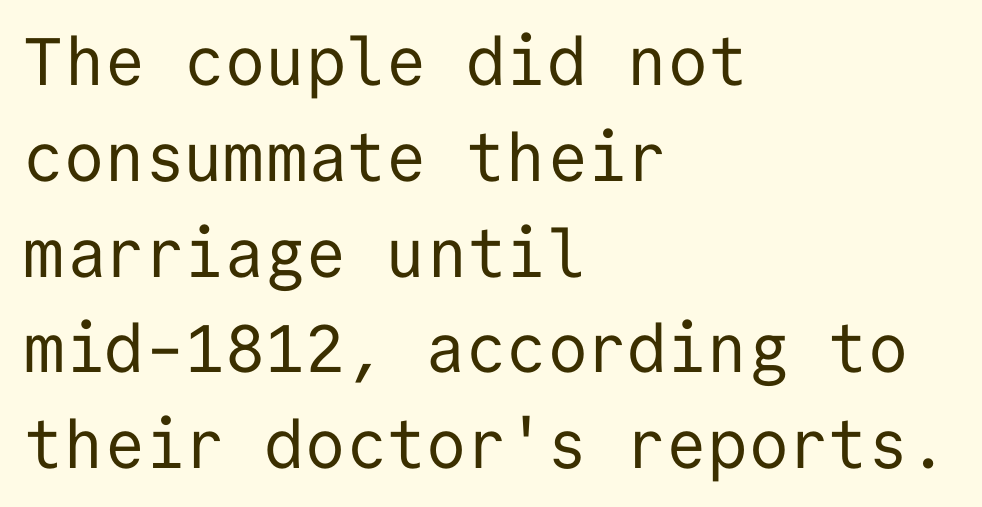
Q: Is the text bold? A: No.
Q: Is the text italic (slanted)? A: No, it is upright.
Q: Is the typeface a serif or a sans-serif typeface? A: Sans-serif.
Q: Is the text underlined? A: No.
Q: How is the paragraph aligned? A: Left-aligned.
Q: Is the spacing between letters normal or unusually wide? A: Normal.
Q: Is the spacing between lines tight, normal or loose? A: Normal.
Q: Width (condensed, normal, or wide)? A: Normal.
Q: Stroke contrast? A: Low.
Q: x-height? A: Medium.
Q: Monospaced? A: Yes.
